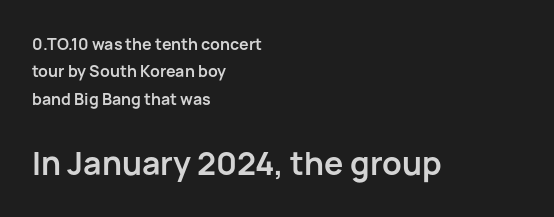
The image shows 32 px semibold sans-serif type, upright; set left-aligned, line spacing 1.71x, normal letter spacing, not underlined; the second (bottom) block is 2.0x larger; low stroke contrast and a medium x-height.
